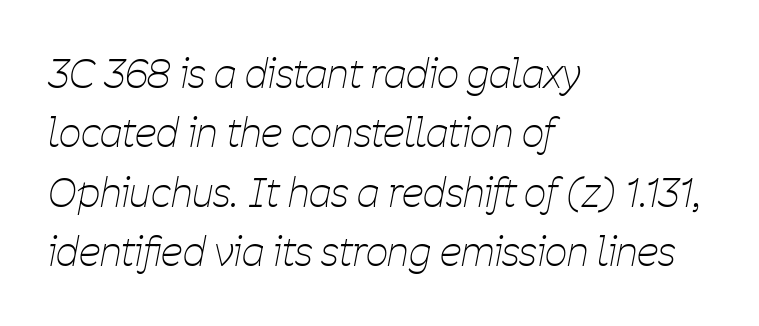
{"italic": "yes", "lean": "right", "slant_degrees": 11, "bold": "no", "weight": "thin", "width": "condensed", "stroke_contrast": "low", "x_height": "medium", "monospaced": "no", "underline": "no", "align": "left", "line_spacing": "normal", "line_spacing_ratio": 1.52, "letter_spacing": "normal", "letter_spacing_em": 0.0, "glyph_px": 39}
